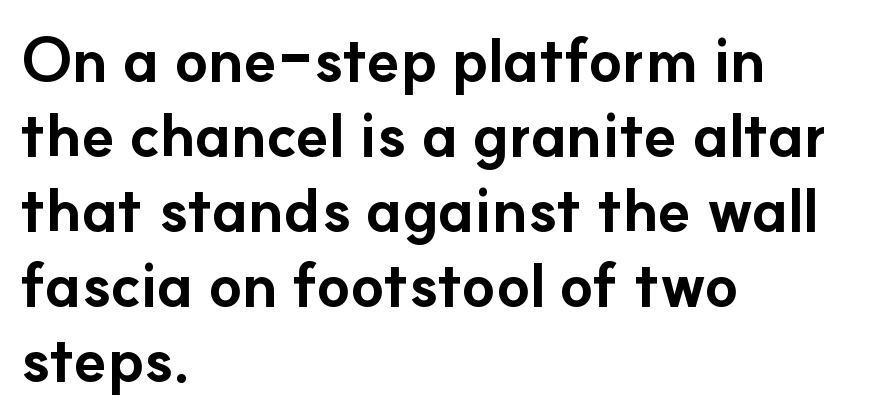
{"serif": "no", "italic": "no", "bold": "yes", "weight": "bold", "width": "normal", "stroke_contrast": "low", "x_height": "small", "monospaced": "no", "underline": "no", "align": "left", "line_spacing_ratio": 1.23, "letter_spacing": "normal", "letter_spacing_em": 0.0, "glyph_px": 61}
